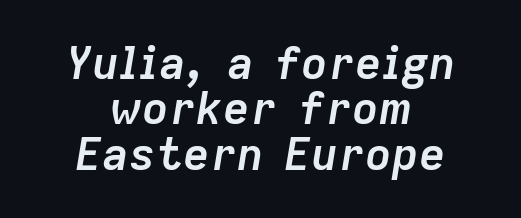
The image shows 45 px semibold type, italic (leaning right); set centered, tight line spacing (1.01x), normal letter spacing, not underlined; low stroke contrast and a medium x-height.
